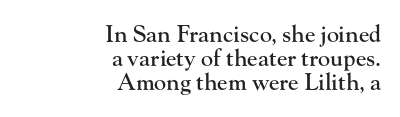
No extra tracking has been applied to these lines. Nope, not italic — everything's standing straight. A typesetter would call this leading minimal, almost set solid. Compared with a flush-left layout, this one pins lines to the opposite, right side. The area under the type is left untouched.
